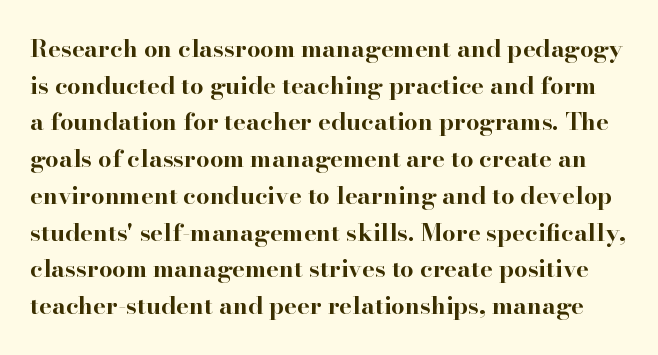
{"italic": "no", "bold": "yes", "underline": "no", "line_spacing": "normal", "line_spacing_ratio": 1.53, "letter_spacing": "normal", "letter_spacing_em": 0.0, "glyph_px": 24}
